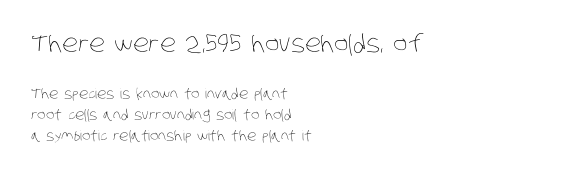
Words float on clear page, feet unadorned. No extra ink here — the face is not bold. The passage shown stacks its lines at a standard gap. The setting favours the left margin, as ordinary paragraphs usually do.
